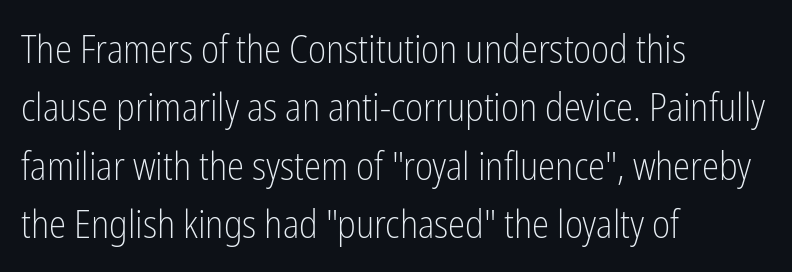
The image shows 39 px light, condensed sans-serif type, upright; set left-aligned, normal line spacing (1.5x), normal letter spacing, not underlined; low stroke contrast and a medium x-height.
